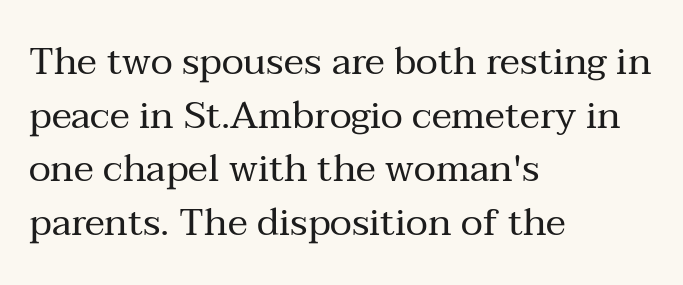
The image shows 38 px regular-weight serif type, upright; set left-aligned, normal line spacing (1.41x), normal letter spacing, not underlined; medium stroke contrast and a medium x-height.
